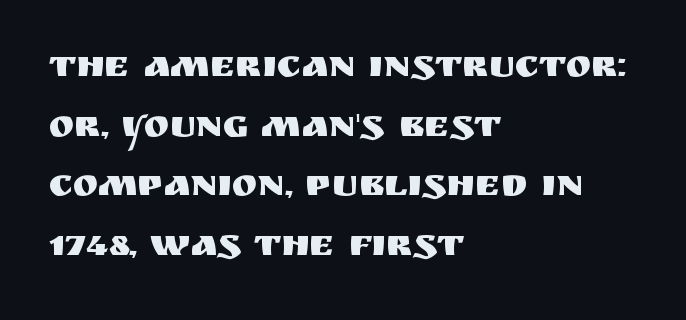
{"serif": "no", "italic": "no", "width": "normal", "stroke_contrast": "medium", "x_height": "large", "monospaced": "no", "underline": "no", "align": "left", "line_spacing": "normal", "line_spacing_ratio": 1.57, "letter_spacing": "normal", "letter_spacing_em": 0.0, "glyph_px": 38}
